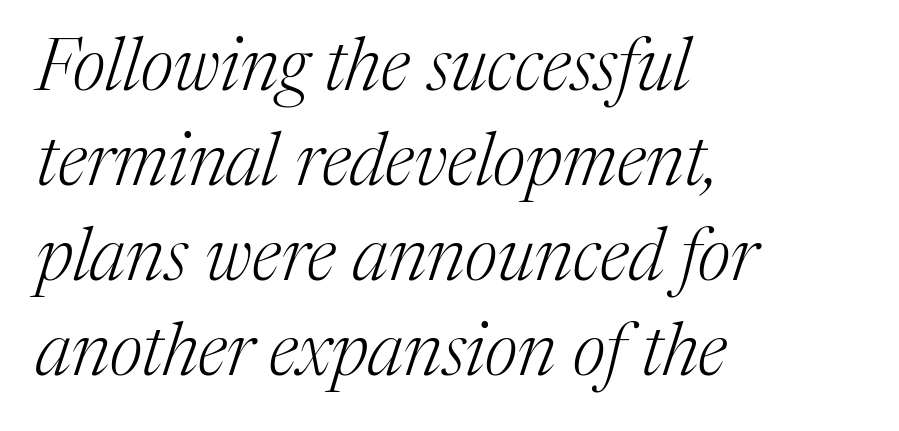
The passage shown is typed in a proportional face where columns would drift. The font sits on the lighter half of the weight spectrum, regular included. What stands out about the letter spacing? Nothing — it is the standard amount. Font category for this specimen: serif.
